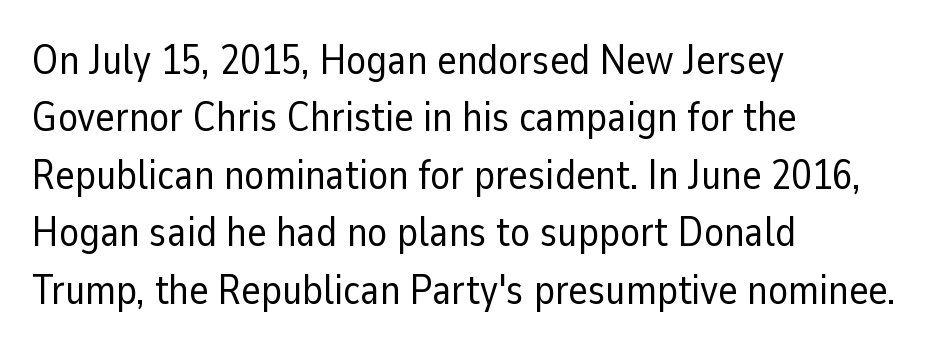
Q: Is the text bold? A: No.
Q: Is the text italic (slanted)? A: No, it is upright.
Q: Is the typeface a serif or a sans-serif typeface? A: Sans-serif.
Q: Is the text underlined? A: No.
Q: How is the paragraph aligned? A: Left-aligned.
Q: Is the spacing between letters normal or unusually wide? A: Normal.
Q: Is the spacing between lines tight, normal or loose? A: Normal.
Q: Width (condensed, normal, or wide)? A: Normal.
Q: Stroke contrast? A: Low.
Q: x-height? A: Medium.
Q: Monospaced? A: No.
